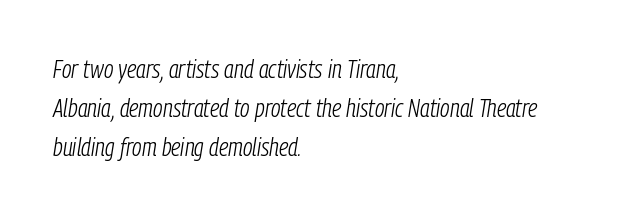
The characters are drawn with everyday or finer stroke widths. Observe the ordinary spacing: letters are neighbours, not strangers. Caption: multi-line text, flush left, ragged right. Honestly, there is no underline to notice here at all. Every character sits at an angle, as italics do. The rows are spaced the way most documents space them.
